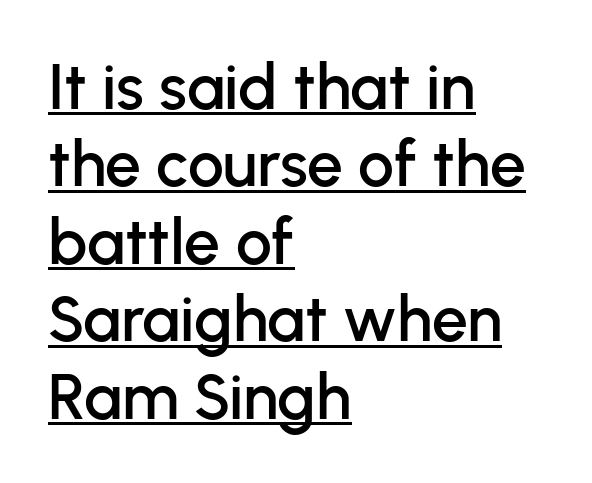
Q: Is the text italic (slanted)? A: No, it is upright.
Q: Is the typeface a serif or a sans-serif typeface? A: Sans-serif.
Q: Is the text underlined? A: Yes.
Q: How is the paragraph aligned? A: Left-aligned.
Q: Is the spacing between letters normal or unusually wide? A: Normal.
Q: Width (condensed, normal, or wide)? A: Normal.
Q: Stroke contrast? A: Low.
Q: x-height? A: Medium.
Q: Monospaced? A: No.
